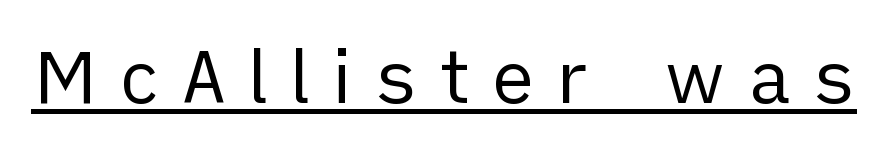
Q: Is the text bold? A: No.
Q: Is the text italic (slanted)? A: No, it is upright.
Q: Is the typeface a serif or a sans-serif typeface? A: Sans-serif.
Q: Is the text underlined? A: Yes.
Q: Is the spacing between letters normal or unusually wide? A: Unusually wide.
Q: Width (condensed, normal, or wide)? A: Normal.
Q: Stroke contrast? A: Low.
Q: x-height? A: Medium.
Q: Monospaced? A: No.
